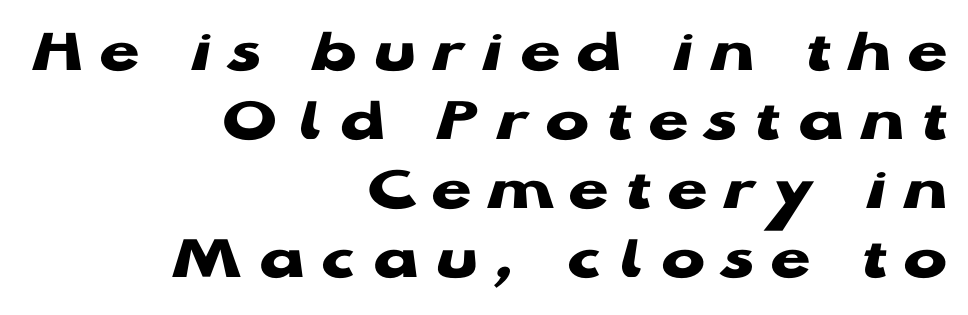
Casual observation: everything's shoved over to the right. Is this a fixed-width face? No — the glyphs have proportional, varying widths. Italic? Not at all — the glyphs are vertical. Short note: letters widely spaced.
